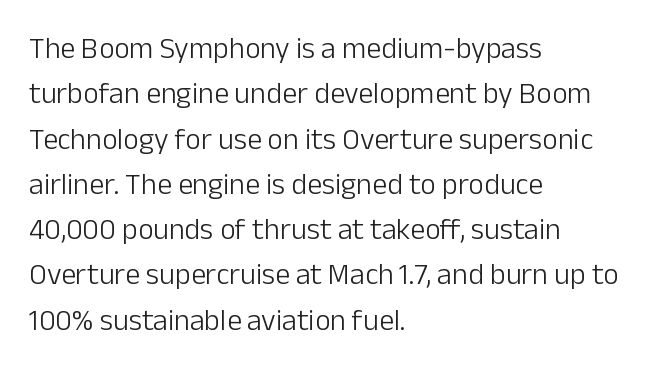
The letters stand upright; this is a roman face. The lines are quadded left. Each letter keeps its own natural width here, so spacing adapts to shape. This rendering leaves character spacing at its baseline value.
